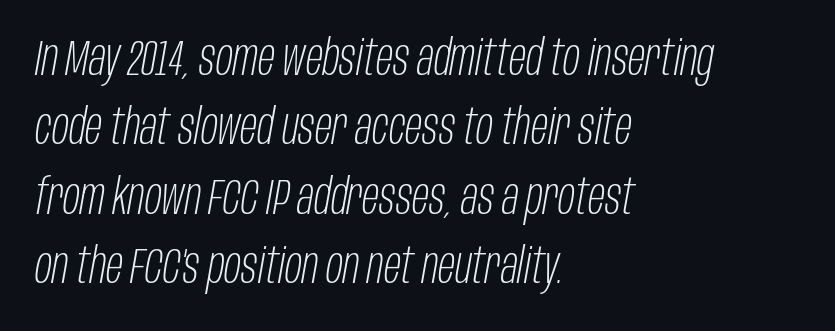
The image shows 50 px light, condensed type, italic (leaning right); set left-aligned, normal line spacing (1.39x), normal letter spacing, not underlined; low stroke contrast and a large x-height.
